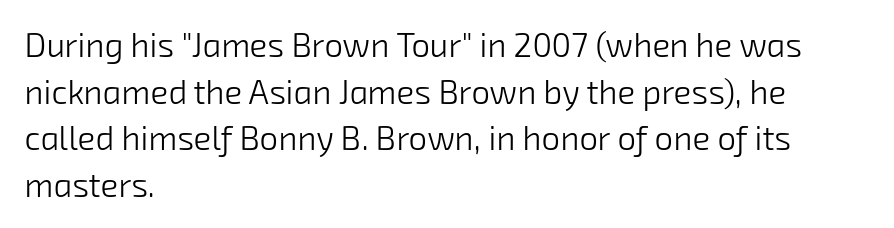
{"serif": "no", "bold": "no", "weight": "light", "width": "normal", "stroke_contrast": "low", "x_height": "medium", "monospaced": "no", "underline": "no", "align": "left", "line_spacing": "normal", "line_spacing_ratio": 1.41, "letter_spacing": "normal", "letter_spacing_em": 0.0, "glyph_px": 33}
